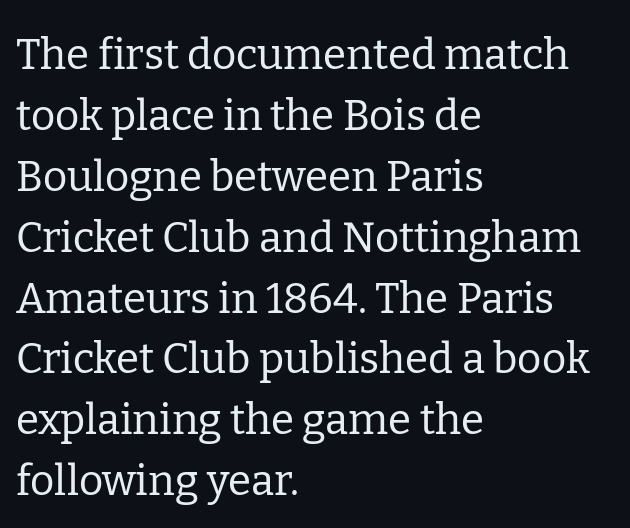
{"serif": "yes", "italic": "no", "bold": "no", "weight": "regular", "width": "normal", "stroke_contrast": "low", "x_height": "medium", "monospaced": "no", "underline": "no", "align": "left", "line_spacing": "normal", "line_spacing_ratio": 1.45, "letter_spacing": "normal", "letter_spacing_em": 0.0, "glyph_px": 42}
